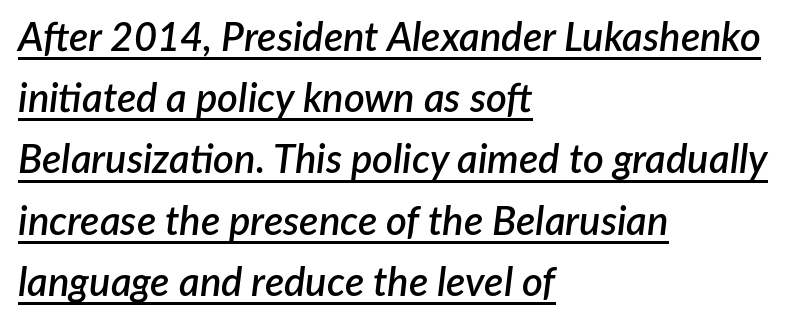
{"italic": "yes", "lean": "right", "slant_degrees": 7, "bold": "semi", "weight": "semibold", "width": "normal", "stroke_contrast": "low", "x_height": "medium", "monospaced": "no", "underline": "yes", "align": "left", "line_spacing": "normal", "line_spacing_ratio": 1.53, "letter_spacing": "normal", "letter_spacing_em": 0.0, "glyph_px": 40}
